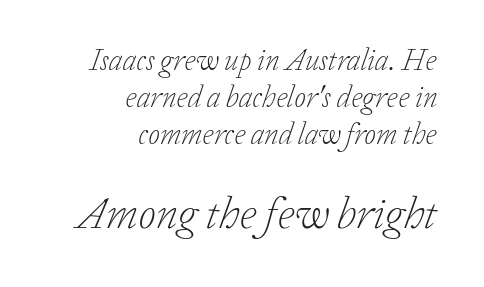
Q: Is the text bold? A: No.
Q: Is the text italic (slanted)? A: Yes, it leans right by about 20 degrees.
Q: Is the typeface a serif or a sans-serif typeface? A: Serif.
Q: Is the text underlined? A: No.
Q: How is the paragraph aligned? A: Right-aligned.
Q: Is the spacing between letters normal or unusually wide? A: Normal.
Q: Which block of text is set in a larger size, the first (top) or the second (bottom)? A: The second (bottom) one.
Q: Width (condensed, normal, or wide)? A: Normal.
Q: Stroke contrast? A: Low.
Q: x-height? A: Medium.
Q: Monospaced? A: No.
